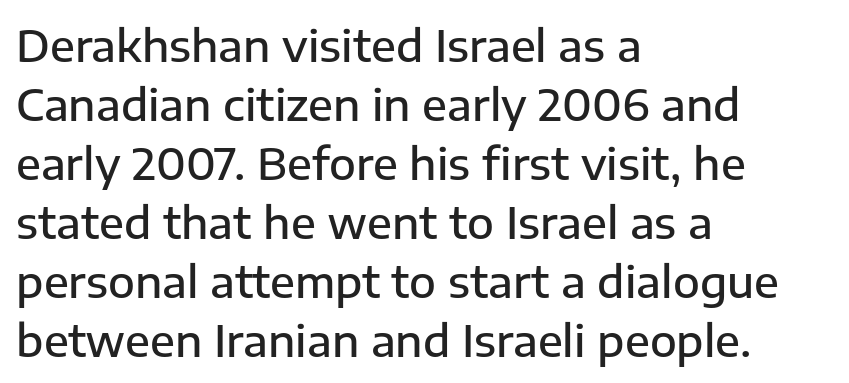
Typographic density is moderately raised because the face is semibold. You could call the tracking neutral — neither tight nor loose. A roman cut, with each character standing at attention. This sample has the flowing, uneven cadence of proportional lettering.
